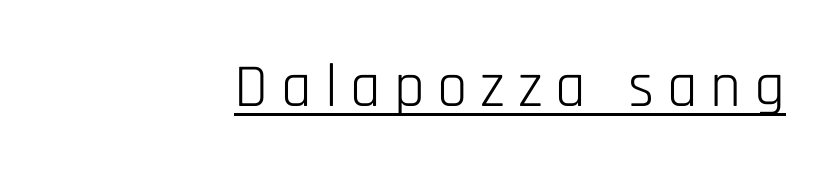
The image shows 61 px light, condensed sans-serif type, upright; set right-aligned, unusually wide letter spacing (+0.21 em), underlined; low stroke contrast and a large x-height.
